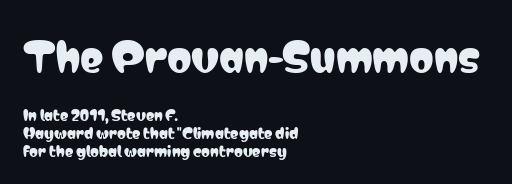
Left-aligned paragraph, ragged on the right. Classification — sans serif. This layout puts the oversized block above and the modest block below. The letters sit at their default tracking, neither squeezed nor spread. Is this a fixed-width face? No — the glyphs have proportional, varying widths. The letters stand straight up with perfectly vertical stems.
